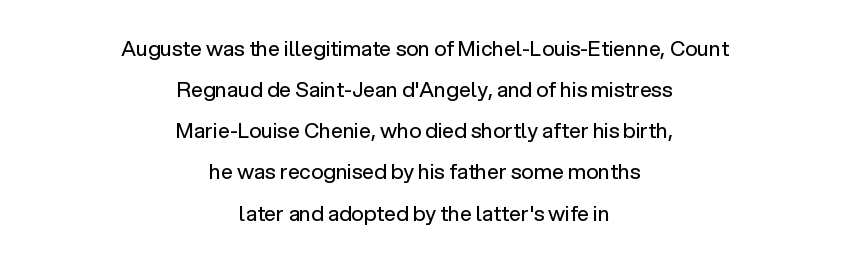
{"italic": "no", "bold": "no", "underline": "no", "align": "center", "line_spacing": "loose", "line_spacing_ratio": 1.96, "letter_spacing": "normal", "letter_spacing_em": 0.0, "glyph_px": 21}
